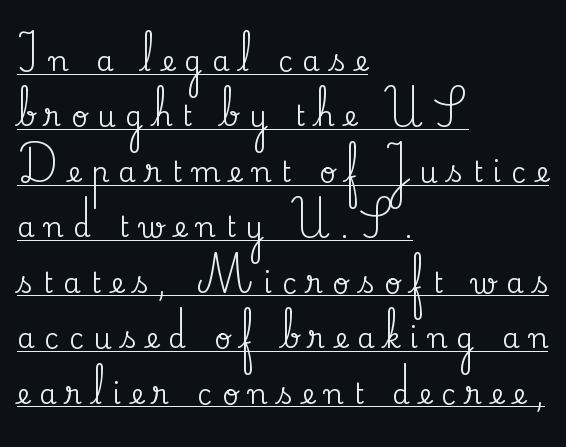
{"serif": "yes", "italic": "no", "width": "normal", "stroke_contrast": "medium", "x_height": "small", "monospaced": "no", "underline": "yes", "align": "left", "line_spacing": "loose", "line_spacing_ratio": 1.98, "letter_spacing": "wide", "letter_spacing_em": 0.35, "glyph_px": 28}
